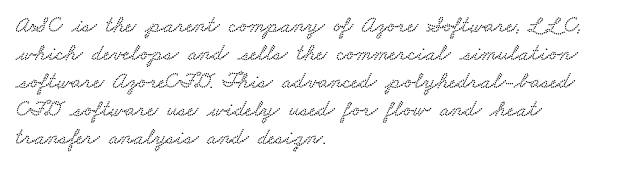
{"underline": "no", "align": "left", "line_spacing_ratio": 1.22, "letter_spacing": "normal", "letter_spacing_em": 0.0, "glyph_px": 23}
